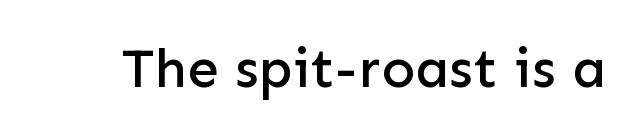
Q: Is the text italic (slanted)? A: No, it is upright.
Q: Is the typeface a serif or a sans-serif typeface? A: Sans-serif.
Q: Is the text underlined? A: No.
Q: Is the spacing between letters normal or unusually wide? A: Normal.
Q: Width (condensed, normal, or wide)? A: Normal.
Q: Stroke contrast? A: Low.
Q: x-height? A: Medium.
Q: Monospaced? A: No.
